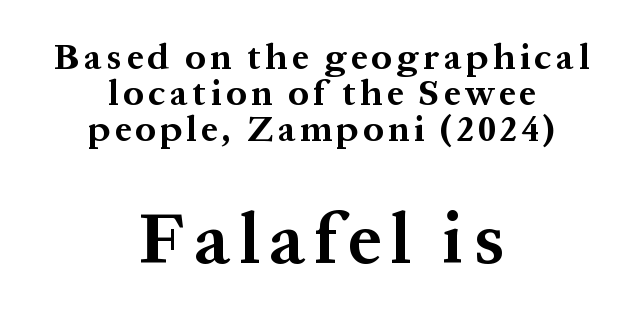
Q: Is the text bold? A: Yes.
Q: Is the text italic (slanted)? A: No, it is upright.
Q: Is the typeface a serif or a sans-serif typeface? A: Serif.
Q: Is the text underlined? A: No.
Q: How is the paragraph aligned? A: Centered.
Q: Is the spacing between lines tight, normal or loose? A: Tight.
Q: Which block of text is set in a larger size, the first (top) or the second (bottom)? A: The second (bottom) one.
Q: Width (condensed, normal, or wide)? A: Normal.
Q: Stroke contrast? A: Medium.
Q: x-height? A: Medium.
Q: Monospaced? A: No.
